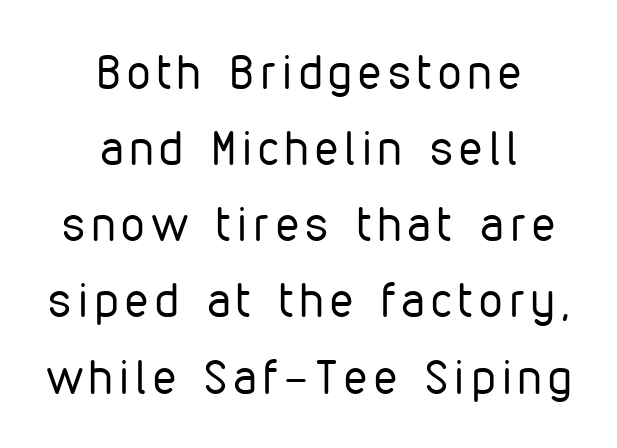
{"serif": "no", "italic": "no", "bold": "no", "weight": "regular", "width": "condensed", "stroke_contrast": "low", "x_height": "medium", "monospaced": "no", "underline": "no", "align": "center", "line_spacing": "normal", "line_spacing_ratio": 1.62, "glyph_px": 47}
